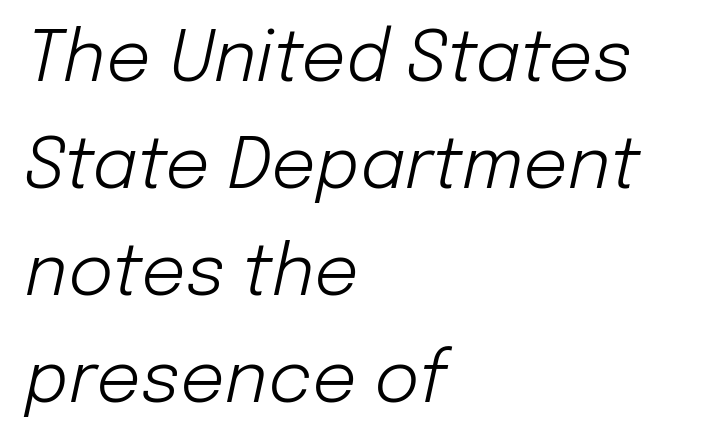
{"italic": "yes", "lean": "right", "slant_degrees": 12, "bold": "no", "weight": "light", "width": "normal", "stroke_contrast": "low", "x_height": "medium", "monospaced": "no", "underline": "no", "align": "left", "line_spacing": "normal", "line_spacing_ratio": 1.53, "letter_spacing": "normal", "letter_spacing_em": 0.0, "glyph_px": 70}
